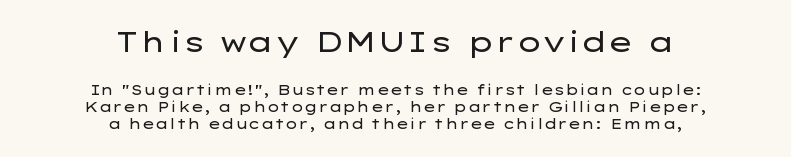
What kind of face is this? One without serifs — a sans. This reads as an unemphasized weight, regular at the heaviest. Between these two stacked blocks, the higher one wins on size. The setting favours the middle, as headings and verse often do.
